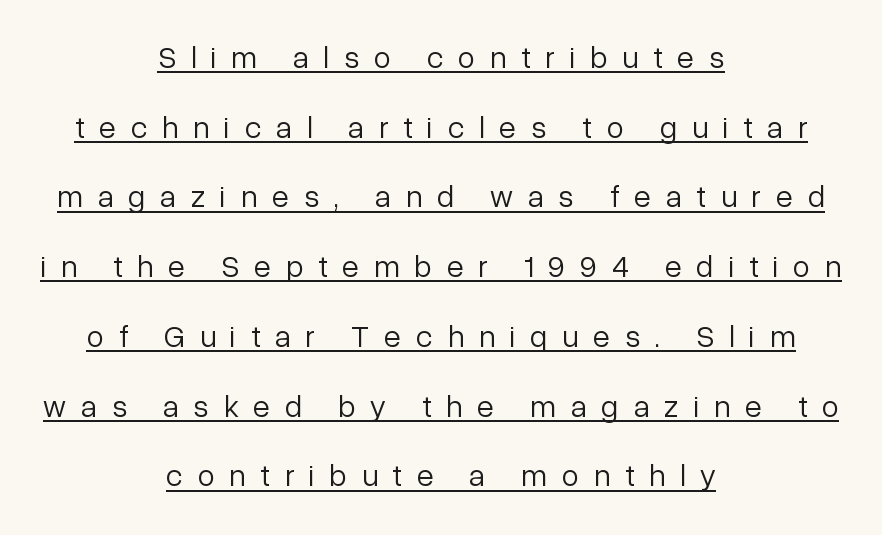
Letterform terminals end flat and unadorned throughout the passage. This reads as an unemphasized weight, regular at the heaviest. These lines stack symmetrically, like a column narrowing and widening about its center. Rows of type keep a wide berth in the vertical direction. Display-style spreading of the glyphs; the letterfit is very open. The string is rendered with underlining switched on.
